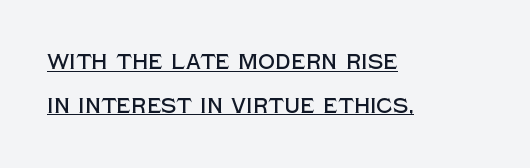
Q: Is the text italic (slanted)? A: No, it is upright.
Q: Is the text underlined? A: Yes.
Q: How is the paragraph aligned? A: Left-aligned.
Q: Is the spacing between letters normal or unusually wide? A: Normal.
Q: Is the spacing between lines tight, normal or loose? A: Loose.
